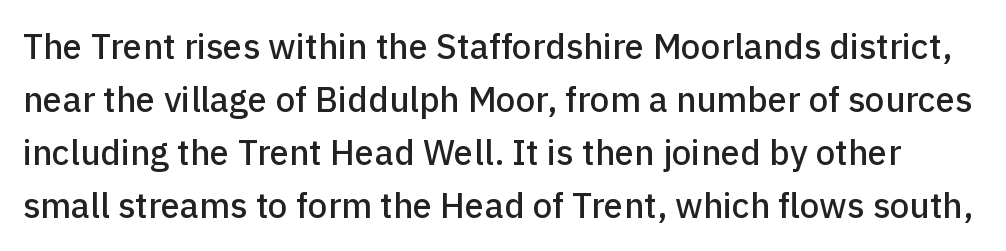
Unlike italic type, these characters show no tilt at all. Tracking value appears to be zero — textbook default spacing. The block of text has a typical density, with ordinary space between rows. Here the designer chose a conventional face with non-uniform glyph widths. The passage shown is not underscored anywhere. These lines are composed in type without serifs.
